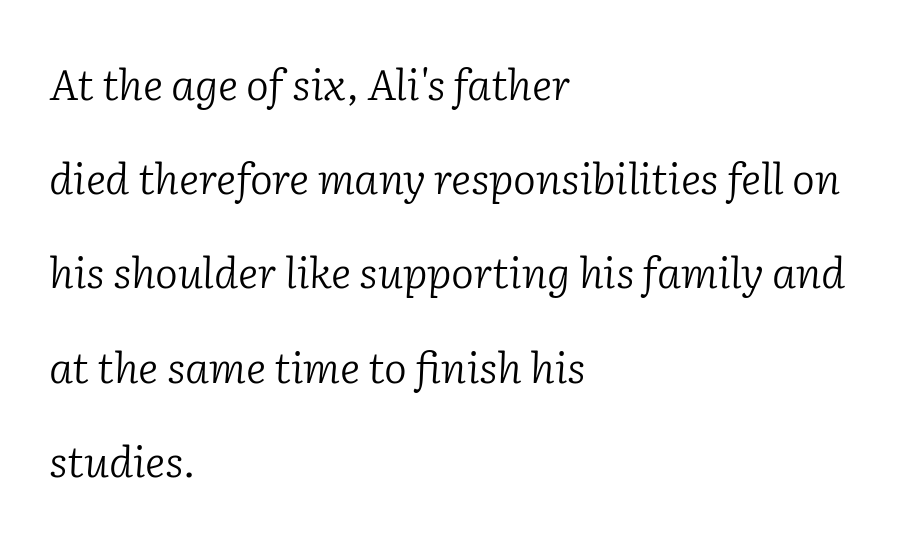
{"serif": "yes", "italic": "yes", "lean": "right", "slant_degrees": 2, "bold": "no", "weight": "light", "width": "normal", "stroke_contrast": "low", "x_height": "medium", "monospaced": "no", "underline": "no", "align": "left", "line_spacing": "loose", "line_spacing_ratio": 2.19, "letter_spacing": "normal", "letter_spacing_em": 0.0, "glyph_px": 43}
